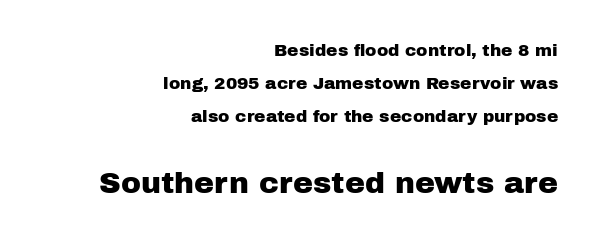
{"serif": "no", "italic": "no", "width": "normal", "stroke_contrast": "low", "x_height": "medium", "monospaced": "no", "underline": "no", "align": "right", "line_spacing": "loose", "line_spacing_ratio": 1.94, "letter_spacing": "normal", "letter_spacing_em": 0.0, "larger_block": "second", "size_ratio": 1.76, "glyph_px": 30}
